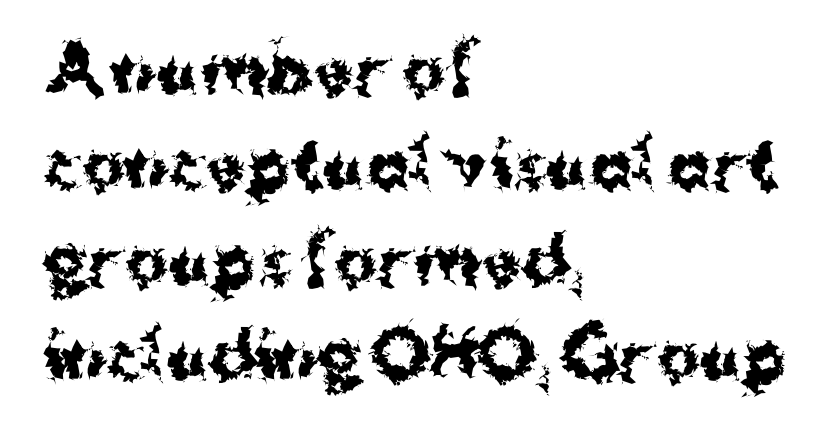
The letters sit at their default tracking, neither squeezed nor spread. Honestly, there is no underline to notice here at all. Varying glyph widths throughout — classic text-font behaviour. Is the block centered? No — it sits flush against the left margin.
